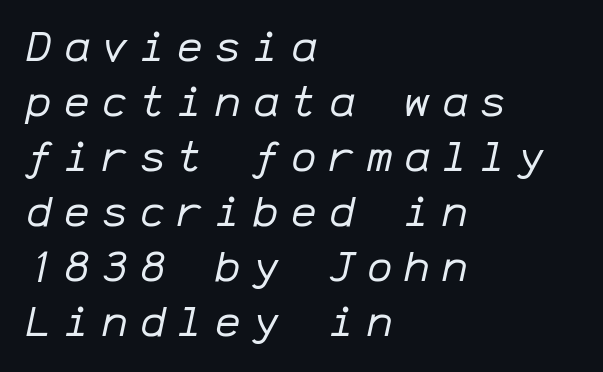
The image shows 43 px regular-weight type, italic (leaning right), monospaced; set left-aligned, normal line spacing (1.28x), unusually wide letter spacing (+0.28 em), not underlined; low stroke contrast and a medium x-height.
